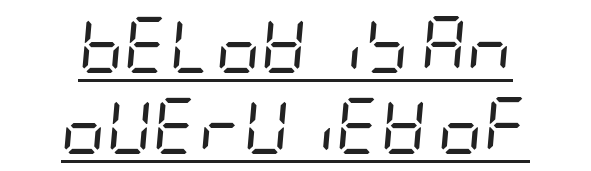
Q: Is the text bold? A: No.
Q: Is the text italic (slanted)? A: Yes, it leans right by about 5 degrees.
Q: Is the text underlined? A: Yes.
Q: How is the paragraph aligned? A: Centered.
Q: Is the spacing between letters normal or unusually wide? A: Normal.
Q: Is the spacing between lines tight, normal or loose? A: Normal.
Q: Width (condensed, normal, or wide)? A: Condensed.
Q: Stroke contrast? A: Low.
Q: x-height? A: Large.
